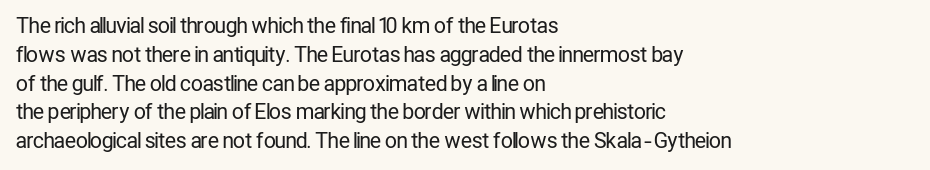
Q: Is the text bold? A: No.
Q: Is the text italic (slanted)? A: No, it is upright.
Q: Is the text underlined? A: No.
Q: How is the paragraph aligned? A: Left-aligned.
Q: Is the spacing between letters normal or unusually wide? A: Normal.
Q: Is the spacing between lines tight, normal or loose? A: Normal.
